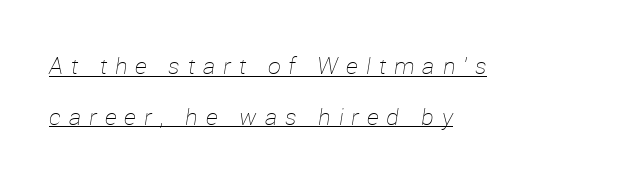
Q: Is the text bold? A: No.
Q: Is the text italic (slanted)? A: Yes, it leans right by about 12 degrees.
Q: Is the text underlined? A: Yes.
Q: How is the paragraph aligned? A: Left-aligned.
Q: Is the spacing between letters normal or unusually wide? A: Unusually wide.
Q: Is the spacing between lines tight, normal or loose? A: Loose.
